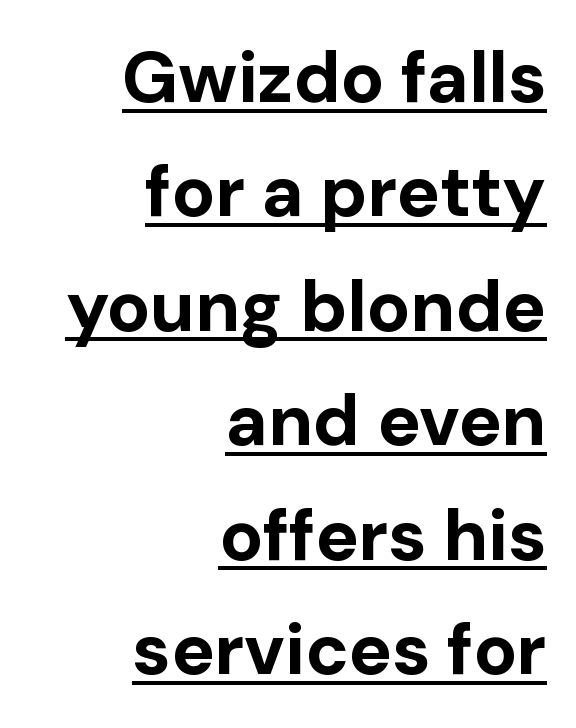
Spacing verdict: proportional, widths tailored to each character. This rendering employs a face without finishing strokes, i.e., a sans-serif. These lines sit exactly where default settings would place them. A flush-right, rag-left setting is used for this passage.
